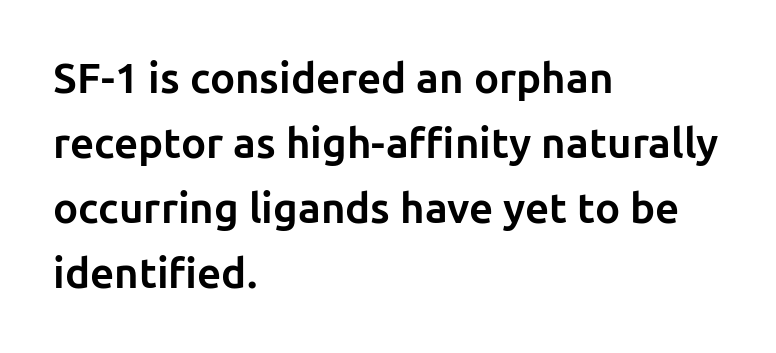
Q: Is the text bold? A: Yes.
Q: Is the text italic (slanted)? A: No, it is upright.
Q: Is the typeface a serif or a sans-serif typeface? A: Sans-serif.
Q: Is the text underlined? A: No.
Q: How is the paragraph aligned? A: Left-aligned.
Q: Is the spacing between letters normal or unusually wide? A: Normal.
Q: Is the spacing between lines tight, normal or loose? A: Normal.
Q: Width (condensed, normal, or wide)? A: Normal.
Q: Stroke contrast? A: Low.
Q: x-height? A: Medium.
Q: Monospaced? A: No.
